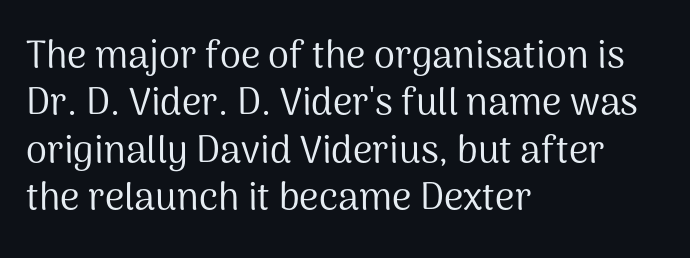
Q: Is the text bold? A: No.
Q: Is the text italic (slanted)? A: No, it is upright.
Q: Is the typeface a serif or a sans-serif typeface? A: Sans-serif.
Q: Is the text underlined? A: No.
Q: How is the paragraph aligned? A: Left-aligned.
Q: Is the spacing between letters normal or unusually wide? A: Normal.
Q: Is the spacing between lines tight, normal or loose? A: Normal.
Q: Width (condensed, normal, or wide)? A: Normal.
Q: Stroke contrast? A: Medium.
Q: x-height? A: Medium.
Q: Monospaced? A: No.
